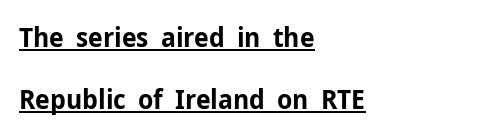
Q: Is the text bold? A: Yes.
Q: Is the text italic (slanted)? A: No, it is upright.
Q: Is the text underlined? A: Yes.
Q: How is the paragraph aligned? A: Left-aligned.
Q: Is the spacing between letters normal or unusually wide? A: Normal.
Q: Is the spacing between lines tight, normal or loose? A: Loose.
